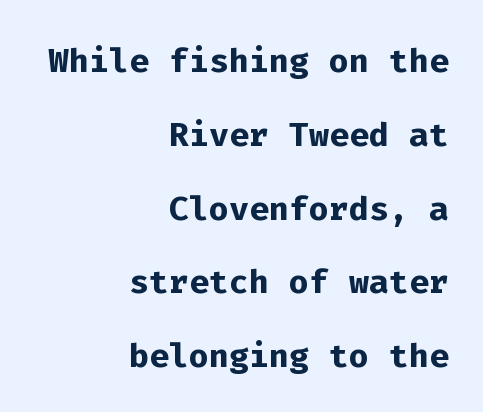
Q: Is the text bold? A: Yes.
Q: Is the text italic (slanted)? A: No, it is upright.
Q: Is the typeface a serif or a sans-serif typeface? A: Sans-serif.
Q: Is the text underlined? A: No.
Q: How is the paragraph aligned? A: Right-aligned.
Q: Is the spacing between letters normal or unusually wide? A: Normal.
Q: Is the spacing between lines tight, normal or loose? A: Normal.
Q: Width (condensed, normal, or wide)? A: Normal.
Q: Stroke contrast? A: Low.
Q: x-height? A: Medium.
Q: Monospaced? A: Yes.
